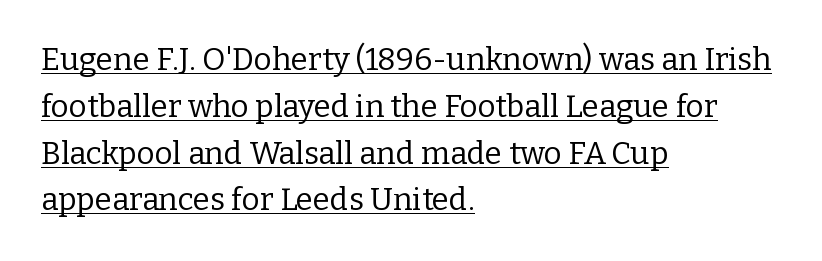
{"serif": "yes", "italic": "no", "bold": "no", "weight": "regular", "width": "normal", "stroke_contrast": "low", "x_height": "medium", "monospaced": "no", "underline": "yes", "align": "left", "line_spacing": "normal", "line_spacing_ratio": 1.51, "letter_spacing": "normal", "letter_spacing_em": 0.0, "glyph_px": 31}
